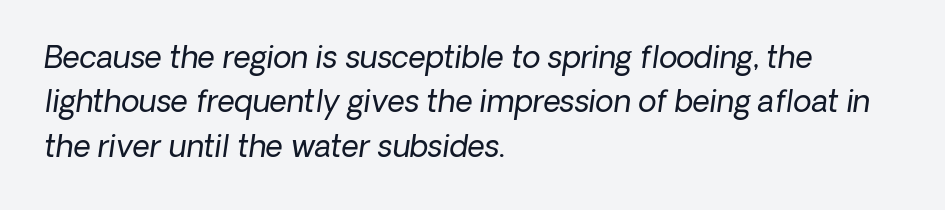
The image shows 30 px regular-weight sans-serif type; set left-aligned, normal line spacing (1.48x), normal letter spacing, not underlined; low stroke contrast and a medium x-height.
